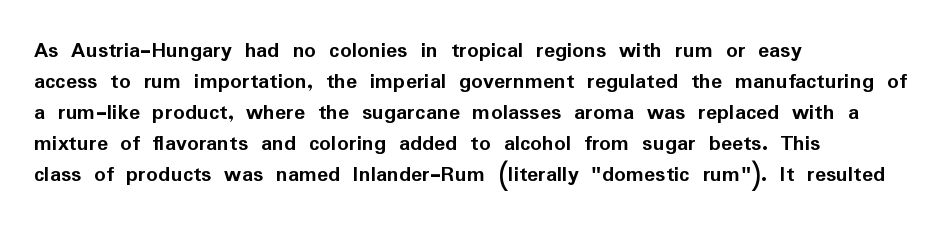
{"italic": "no", "bold": "yes", "underline": "no", "align": "left", "line_spacing": "normal", "line_spacing_ratio": 1.35, "letter_spacing": "normal", "letter_spacing_em": 0.0, "glyph_px": 23}
